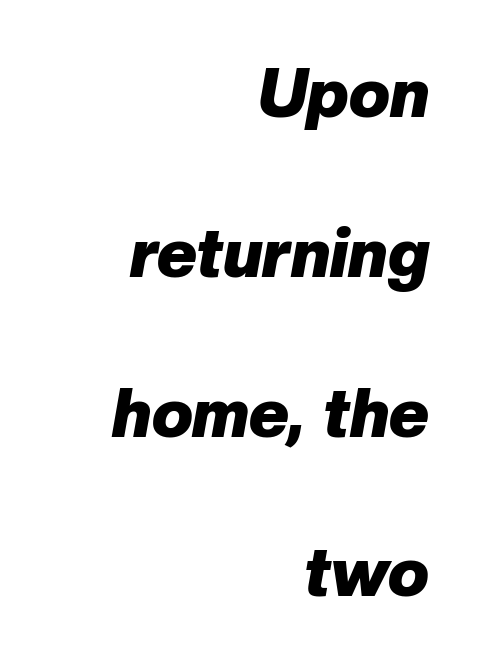
The image shows 68 px heavy type, italic (leaning right); set right-aligned, loose line spacing (2.35x), normal letter spacing, not underlined; low stroke contrast and a medium x-height.
